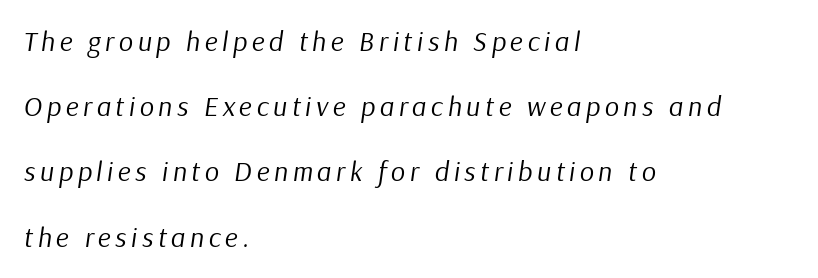
The image shows 28 px regular-weight type, italic (leaning right); set left-aligned, loose line spacing (2.33x), not underlined; low stroke contrast and a medium x-height.
